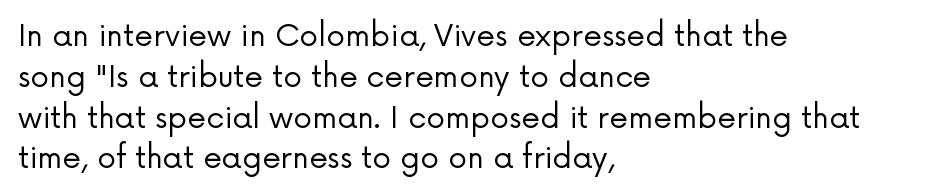
The image shows 30 px regular-weight sans-serif type, upright; set left-aligned, normal line spacing (1.36x), normal letter spacing, not underlined; low stroke contrast and a medium x-height.
